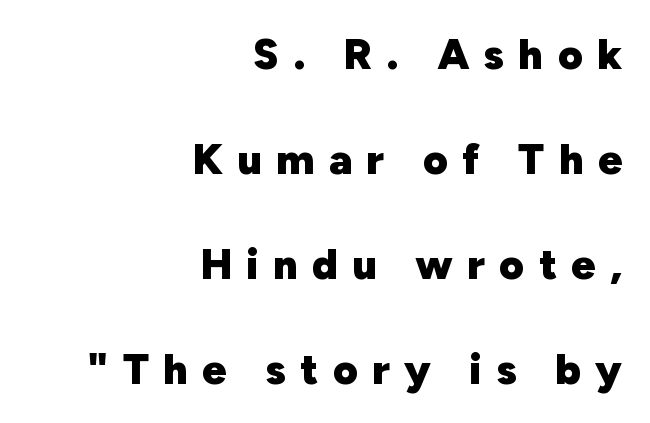
{"serif": "no", "italic": "no", "bold": "yes", "weight": "heavy", "width": "normal", "stroke_contrast": "low", "x_height": "medium", "monospaced": "no", "underline": "no", "align": "right", "line_spacing": "loose", "line_spacing_ratio": 2.44, "letter_spacing": "wide", "letter_spacing_em": 0.33, "glyph_px": 43}
